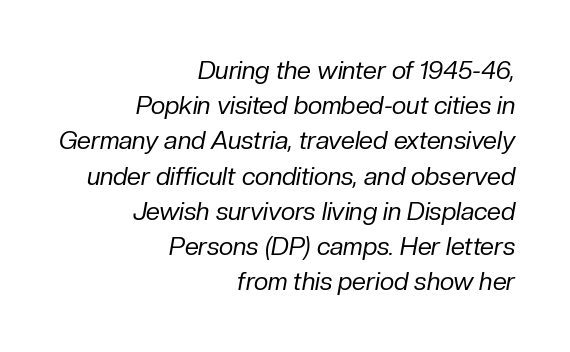
Q: Is the text bold? A: No.
Q: Is the text italic (slanted)? A: Yes, it leans right by about 10 degrees.
Q: Is the text underlined? A: No.
Q: How is the paragraph aligned? A: Right-aligned.
Q: Is the spacing between letters normal or unusually wide? A: Normal.
Q: Is the spacing between lines tight, normal or loose? A: Normal.
